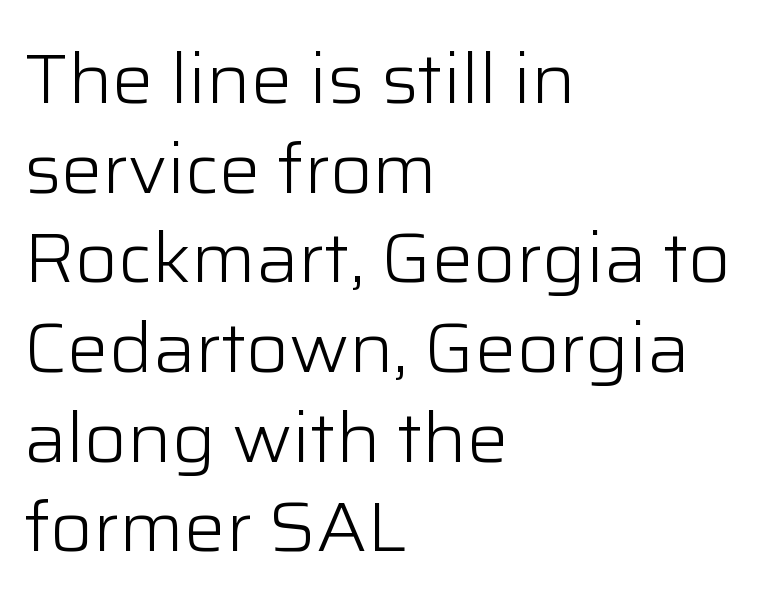
{"serif": "no", "italic": "no", "bold": "no", "weight": "light", "width": "normal", "stroke_contrast": "low", "x_height": "medium", "monospaced": "no", "underline": "no", "align": "left", "line_spacing": "normal", "line_spacing_ratio": 1.3, "letter_spacing": "normal", "letter_spacing_em": 0.0, "glyph_px": 69}
